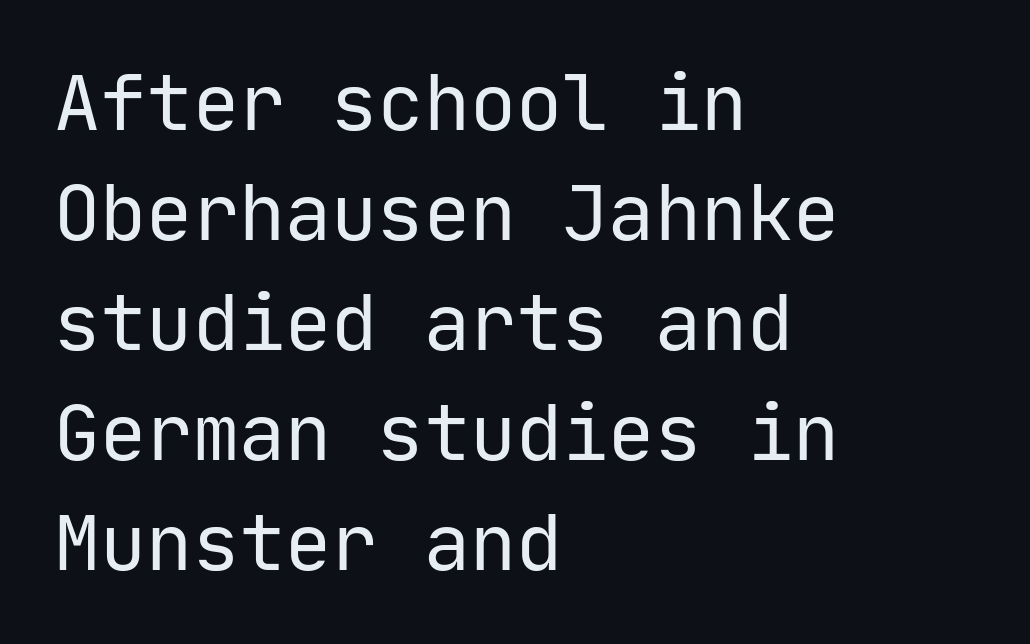
Q: Is the text bold? A: No.
Q: Is the text italic (slanted)? A: No, it is upright.
Q: Is the typeface a serif or a sans-serif typeface? A: Sans-serif.
Q: Is the text underlined? A: No.
Q: How is the paragraph aligned? A: Left-aligned.
Q: Is the spacing between letters normal or unusually wide? A: Normal.
Q: Is the spacing between lines tight, normal or loose? A: Normal.
Q: Width (condensed, normal, or wide)? A: Normal.
Q: Stroke contrast? A: Low.
Q: x-height? A: Medium.
Q: Monospaced? A: Yes.
